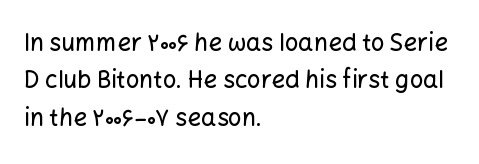
Q: Is the text italic (slanted)? A: No, it is upright.
Q: Is the text underlined? A: No.
Q: How is the paragraph aligned? A: Left-aligned.
Q: Is the spacing between letters normal or unusually wide? A: Normal.
Q: Is the spacing between lines tight, normal or loose? A: Normal.
